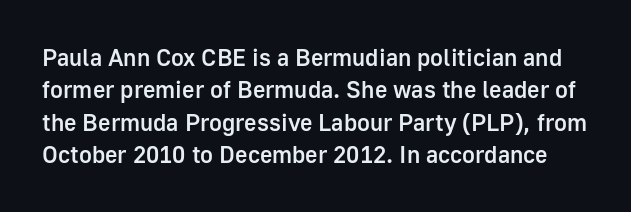
A bare baseline throughout the passage. Quick note: interline space is typical. Every character sits straight up, as roman type does. The rendering keeps characters at their native spacing. These lines carry some extra weight — a demibold, not a full bold.
